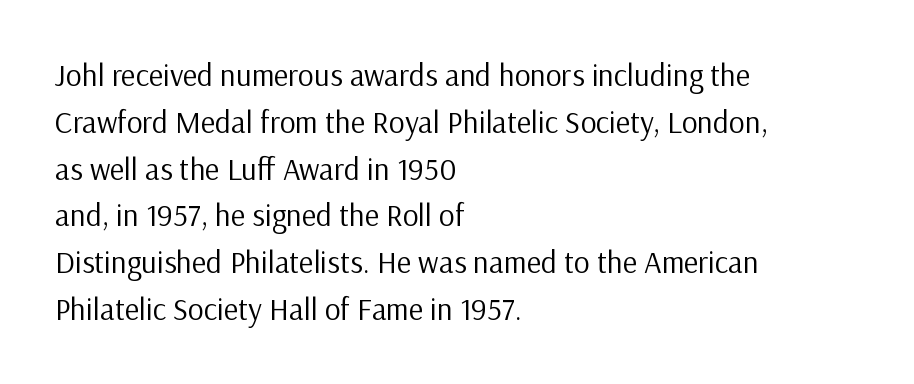
The face looks like a standard text weight, possibly lighter. The text block is weighted toward the left margin, trailing off unevenly rightward. Quick note: interline space is typical. The letters advance in unequal steps, a hallmark of proportional type.
